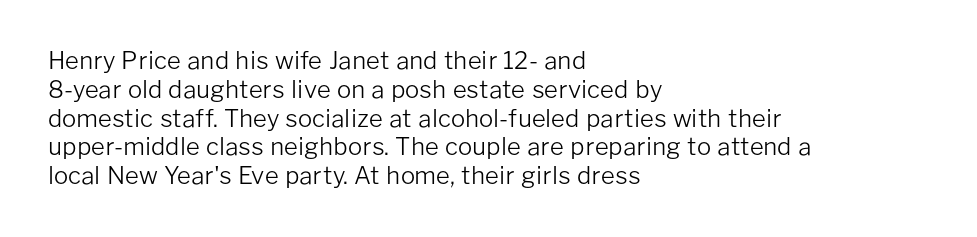
The image shows 24 px text type, upright; set left-aligned, line spacing 1.2x, normal letter spacing, not underlined.
